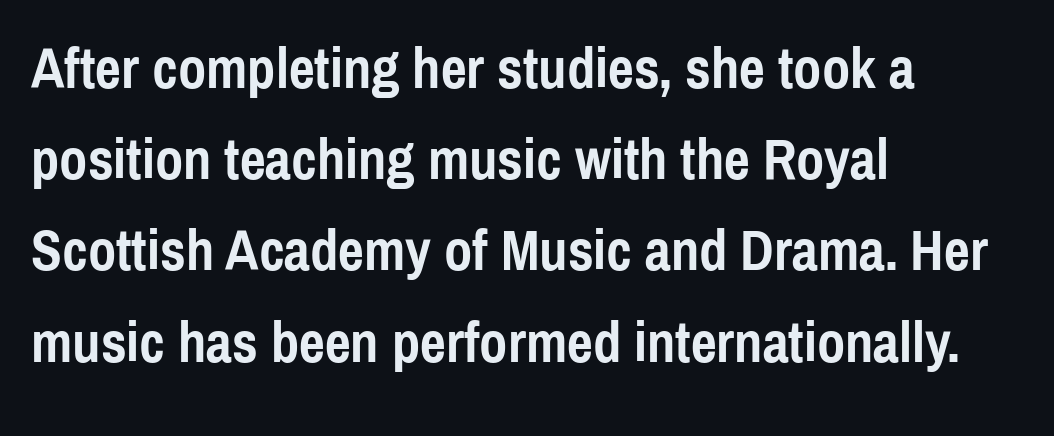
Descenders hang freely into open space. Tall strokes in this sample are plumb rather than angled. A typesetter would call this proportional, since set widths differ per character. One-word summary of the alignment: left. How would I describe the line gaps? Plain and ordinary.
